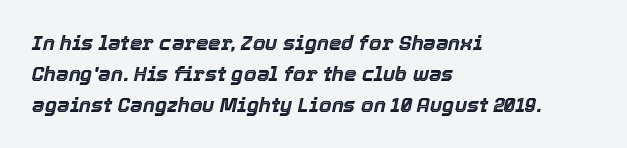
Q: Is the text italic (slanted)? A: Yes, it leans right by about 12 degrees.
Q: Is the text underlined? A: No.
Q: How is the paragraph aligned? A: Left-aligned.
Q: Is the spacing between letters normal or unusually wide? A: Normal.
Q: Is the spacing between lines tight, normal or loose? A: Normal.
